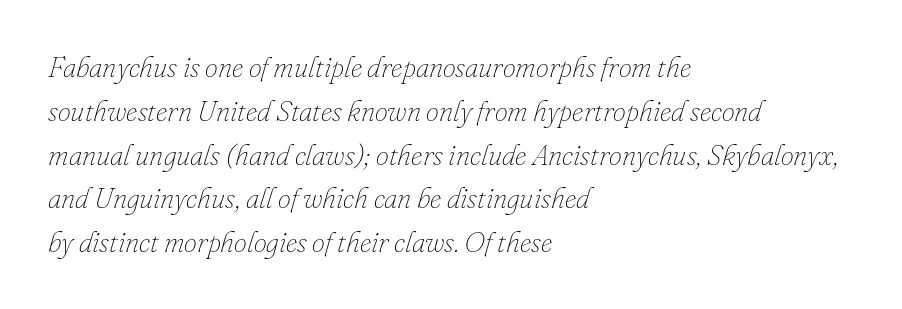
Q: Is the text bold? A: No.
Q: Is the text italic (slanted)? A: Yes, it leans right by about 16 degrees.
Q: Is the text underlined? A: No.
Q: How is the paragraph aligned? A: Left-aligned.
Q: Is the spacing between letters normal or unusually wide? A: Normal.
Q: Is the spacing between lines tight, normal or loose? A: Normal.
Q: Width (condensed, normal, or wide)? A: Normal.
Q: Stroke contrast? A: Low.
Q: x-height? A: Small.
Q: Monospaced? A: No.
